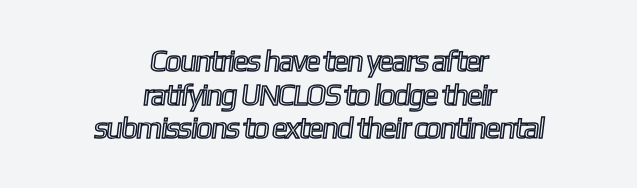
Q: Is the text underlined? A: No.
Q: How is the paragraph aligned? A: Centered.
Q: Is the spacing between letters normal or unusually wide? A: Normal.
Q: Is the spacing between lines tight, normal or loose? A: Tight.
Q: Width (condensed, normal, or wide)? A: Condensed.
Q: x-height? A: Medium.
Q: Monospaced? A: No.
